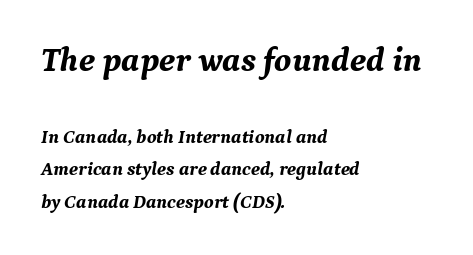
The image shows 34 px bold serif type, italic (leaning right); set left-aligned, normal line spacing (1.7x), normal letter spacing, not underlined; the first (top) block is 1.79x larger; medium stroke contrast and a medium x-height.
